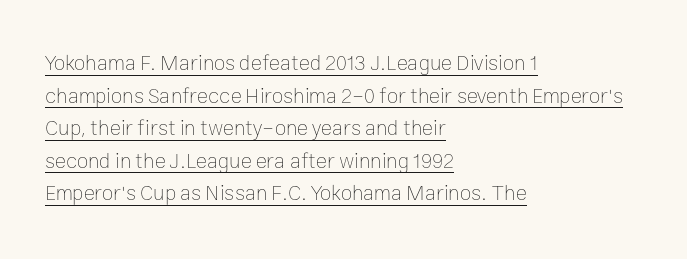
The image shows 21 px text type, upright; set left-aligned, normal line spacing (1.55x), normal letter spacing, underlined.
